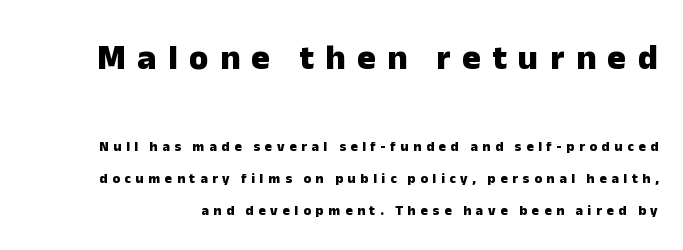
The passage shown is not underscored anywhere. Compared with typical body copy, the letter spacing here is much looser. Do the letters lean? They stand straight. These two chunks differ in scale, with the top chunk taking the larger measure. A typesetter would call this proportional, since set widths differ per character. Horizontal bands of white between lines are thick stripes.
